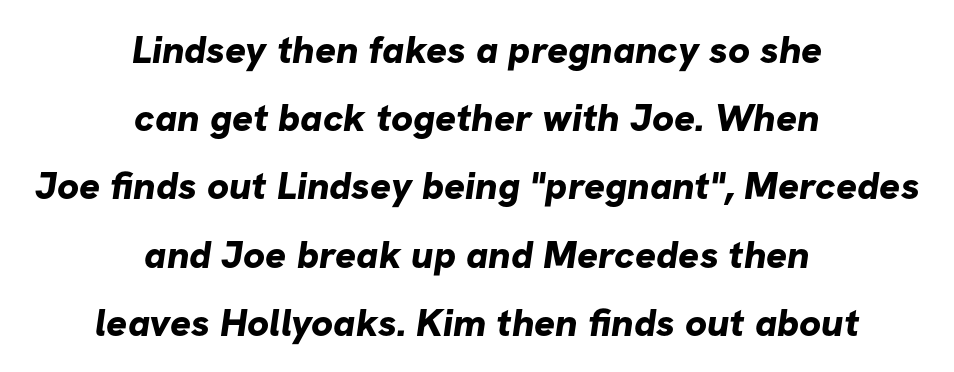
The image shows 39 px bold sans-serif type; set centered, line spacing 1.75x, normal letter spacing, not underlined; low stroke contrast and a medium x-height.
